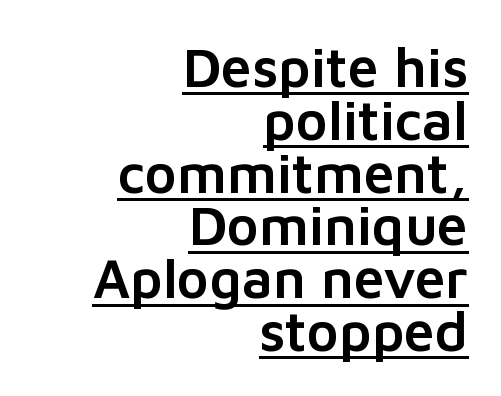
{"serif": "no", "italic": "no", "width": "normal", "stroke_contrast": "low", "x_height": "medium", "monospaced": "no", "underline": "yes", "align": "right", "line_spacing": "tight", "line_spacing_ratio": 0.96, "letter_spacing": "normal", "letter_spacing_em": 0.0, "glyph_px": 55}
